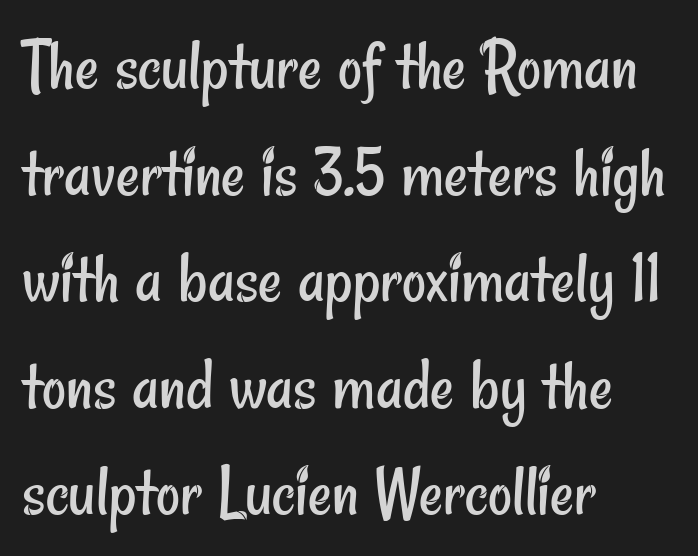
{"serif": "no", "bold": "no", "weight": "regular", "width": "condensed", "stroke_contrast": "low", "x_height": "small", "monospaced": "no", "underline": "no", "align": "left", "line_spacing": "normal", "line_spacing_ratio": 1.44, "letter_spacing": "normal", "letter_spacing_em": 0.0, "glyph_px": 74}
